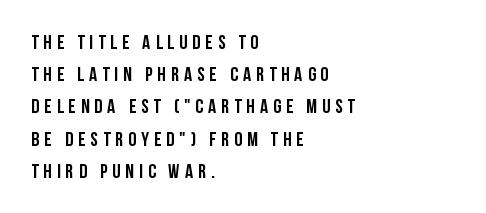
Bare-footed words on every line. The specimen reads as upright at a glance. Substantial extra tracking has been applied to these lines. The paragraph shown leans on its left margin.
